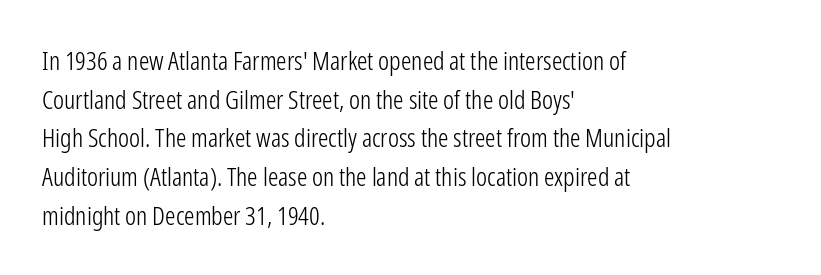
{"italic": "no", "bold": "no", "underline": "no", "align": "left", "line_spacing": "normal", "line_spacing_ratio": 1.49, "letter_spacing": "normal", "letter_spacing_em": 0.0, "glyph_px": 26}
